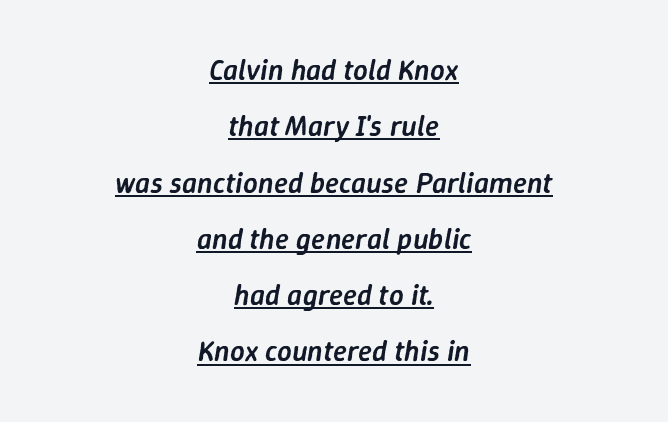
{"italic": "yes", "lean": "right", "slant_degrees": 9, "bold": "semi", "weight": "semibold", "width": "normal", "stroke_contrast": "low", "x_height": "medium", "monospaced": "no", "underline": "yes", "align": "center", "line_spacing": "loose", "line_spacing_ratio": 1.94, "letter_spacing": "normal", "letter_spacing_em": 0.0, "glyph_px": 29}
